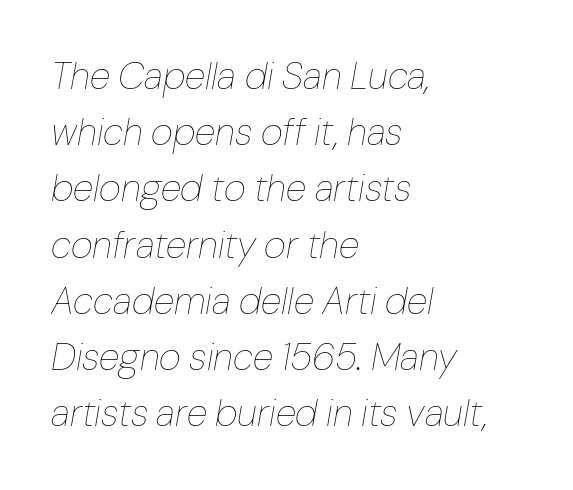
{"italic": "yes", "lean": "right", "slant_degrees": 10, "bold": "no", "weight": "thin", "width": "normal", "stroke_contrast": "low", "x_height": "medium", "monospaced": "no", "underline": "no", "align": "left", "line_spacing": "normal", "line_spacing_ratio": 1.48, "letter_spacing": "normal", "letter_spacing_em": 0.0, "glyph_px": 38}
